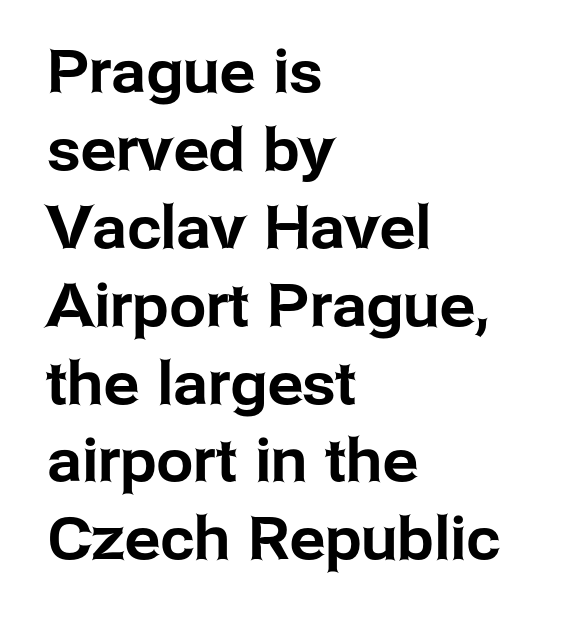
{"serif": "no", "italic": "no", "width": "normal", "stroke_contrast": "low", "x_height": "medium", "monospaced": "no", "underline": "no", "align": "left", "line_spacing": "normal", "line_spacing_ratio": 1.32, "letter_spacing": "normal", "letter_spacing_em": 0.0, "glyph_px": 59}
